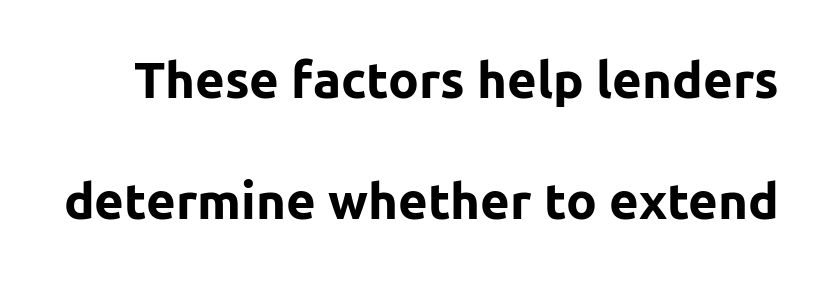
{"serif": "no", "italic": "no", "bold": "yes", "weight": "bold", "width": "normal", "stroke_contrast": "low", "x_height": "medium", "monospaced": "no", "underline": "no", "line_spacing": "loose", "line_spacing_ratio": 2.38, "letter_spacing": "normal", "letter_spacing_em": 0.0, "glyph_px": 51}
